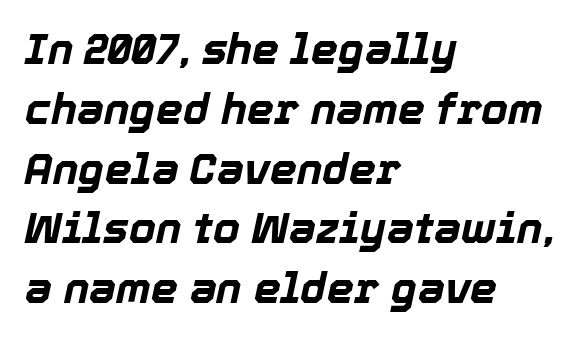
{"italic": "yes", "lean": "right", "slant_degrees": 12, "bold": "yes", "weight": "bold", "width": "normal", "x_height": "medium", "monospaced": "no", "underline": "no", "align": "left", "line_spacing": "normal", "line_spacing_ratio": 1.39, "letter_spacing": "normal", "letter_spacing_em": 0.0, "glyph_px": 43}
